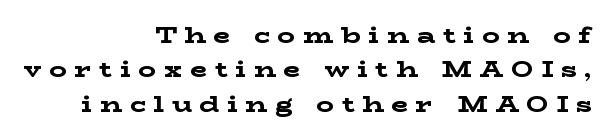
{"italic": "no", "bold": "yes", "underline": "no", "align": "right", "line_spacing": "normal", "line_spacing_ratio": 1.56, "letter_spacing": "wide", "letter_spacing_em": 0.35, "glyph_px": 22}
